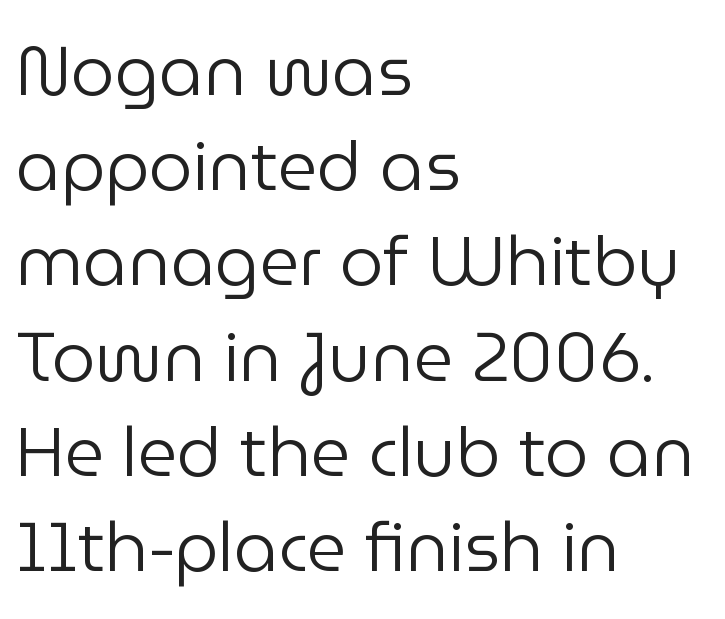
{"serif": "no", "italic": "no", "bold": "no", "weight": "regular", "width": "normal", "stroke_contrast": "low", "x_height": "medium", "monospaced": "no", "underline": "no", "align": "left", "line_spacing": "normal", "line_spacing_ratio": 1.38, "letter_spacing": "normal", "letter_spacing_em": 0.0, "glyph_px": 69}
